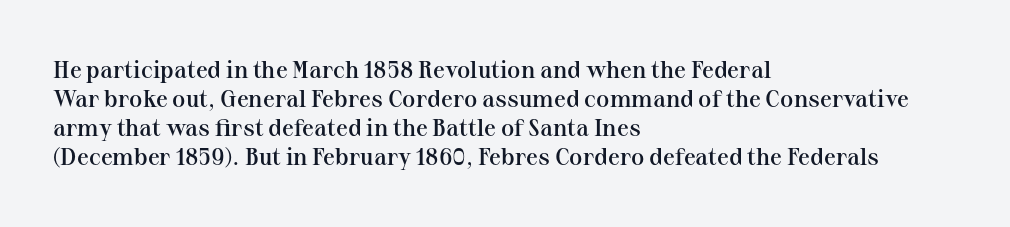
The image shows 24 px text type, upright; set left-aligned, line spacing 1.21x, normal letter spacing, not underlined.
